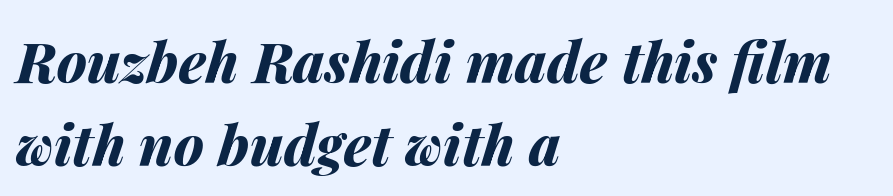
These lines are rendered in a variable-pitch font. Line starts are locked; line ends wander. You could call the tracking neutral — neither tight nor loose. The axis of the letterforms is tilted away from vertical. Pretty heavy lettering here — definitely bold.
